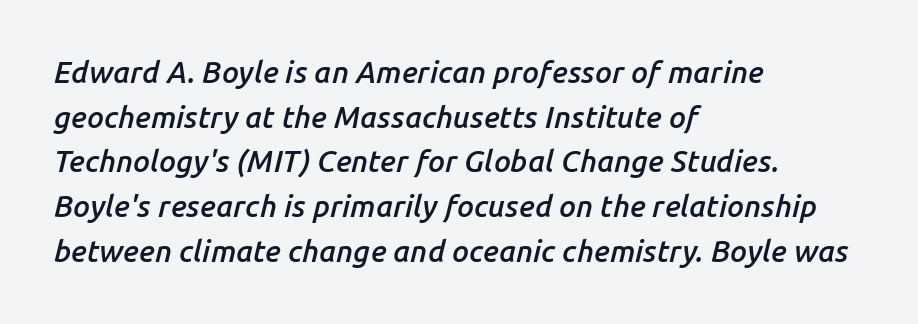
The letterforms sit shoulder to shoulder at normal distance. In terms of posture, this sample is oblique. The strokes are fattened partway — semibold, not bold. A bare baseline throughout the passage. The rendering uses natural spacing where letterforms have individual widths. The line-height multiplier appears to be the usual default.
